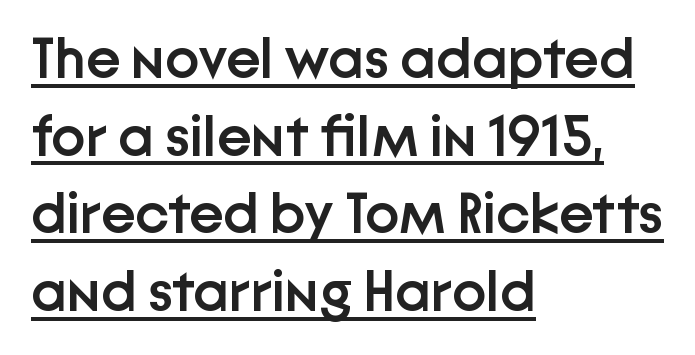
The face used here is proportionally spaced, like ordinary book or web type. Upright lettering throughout. How are the letters spaced? Ordinarily, with no added tracking. Weight check: semibold — heavier than regular, not quite bold.
